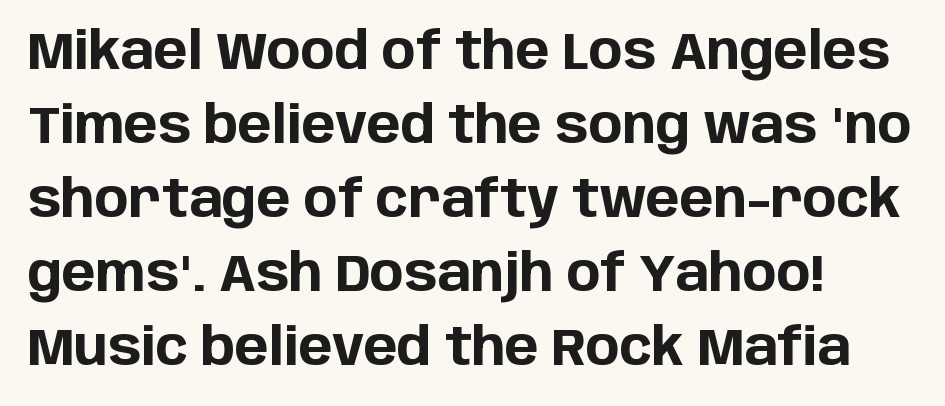
Notice how the stems are strictly vertical — no italics here. This sample has the flowing, uneven cadence of proportional lettering. Weight: bold. Short note: letters normally spaced.
